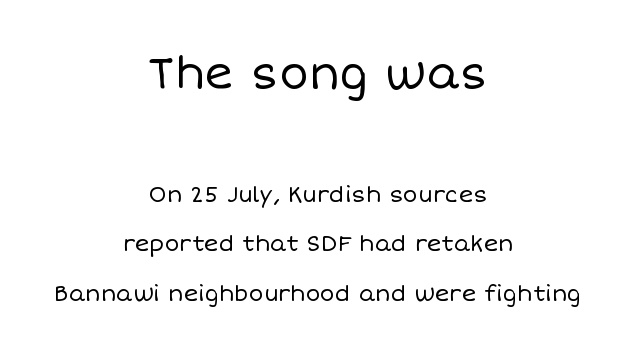
In terms of leading, this rendering errs on the spacious side. Unlike italic type, these characters show no tilt at all. The face looks like a standard text weight, possibly lighter. Here the glyphs are tracked normally, forming tight word shapes. You could not count columns in this text — the font is proportionally spaced. Has an underline been added? It has not.
